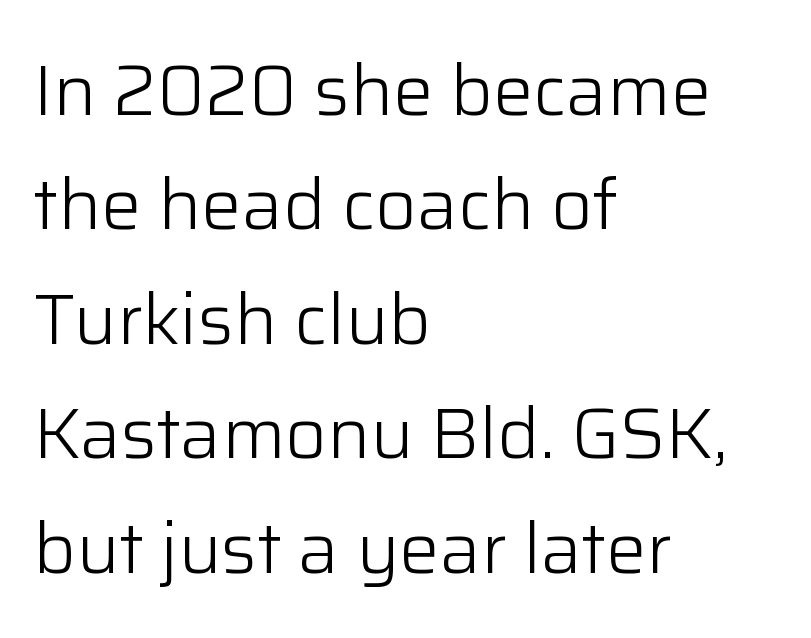
Each row of text sits above clean, open space. Weight: regular or lighter. If you measured baseline to baseline, you'd find a middling distance. These lines stack with their left ends in a neat column. You can tell it's not italic because the verticals are truly vertical.
